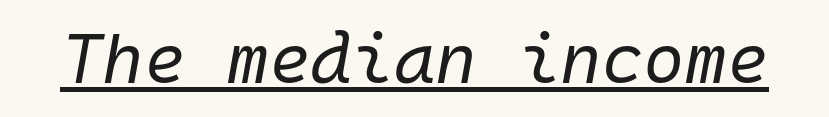
Q: Is the text bold? A: No.
Q: Is the text italic (slanted)? A: Yes, it leans right by about 10 degrees.
Q: Is the text underlined? A: Yes.
Q: Is the spacing between letters normal or unusually wide? A: Normal.
Q: Width (condensed, normal, or wide)? A: Normal.
Q: Stroke contrast? A: Low.
Q: x-height? A: Medium.
Q: Monospaced? A: Yes.
